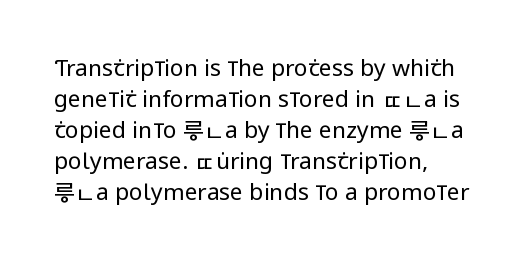
Q: Is the text bold? A: No.
Q: Is the text italic (slanted)? A: No, it is upright.
Q: Is the text underlined? A: No.
Q: How is the paragraph aligned? A: Left-aligned.
Q: Is the spacing between letters normal or unusually wide? A: Normal.
Q: Is the spacing between lines tight, normal or loose? A: Normal.
